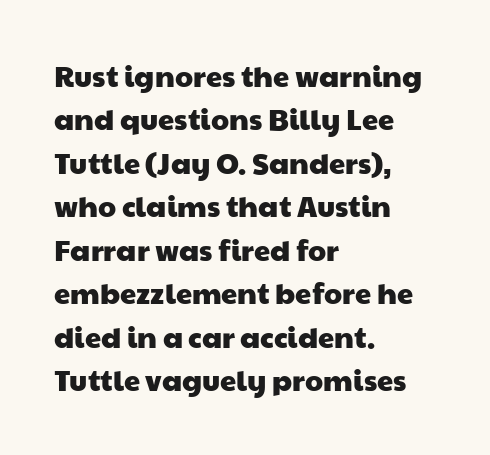
Honestly, there is no underline to notice here at all. Reading down the column, the eye jumps a familiar distance to each next line. Type style note: lacks serifs. Observe the ordinary spacing: letters are neighbours, not strangers. Is this a fixed-width face? No — the glyphs have proportional, varying widths.
